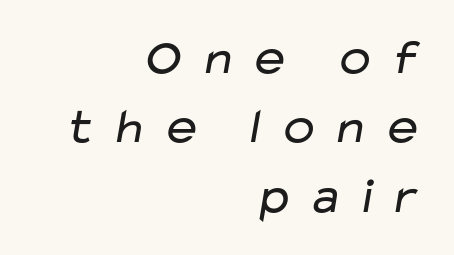
The image shows 50 px regular-weight, wide sans-serif type; set right-aligned, normal line spacing (1.39x), unusually wide letter spacing (+0.27 em), not underlined; low stroke contrast and a medium x-height.
